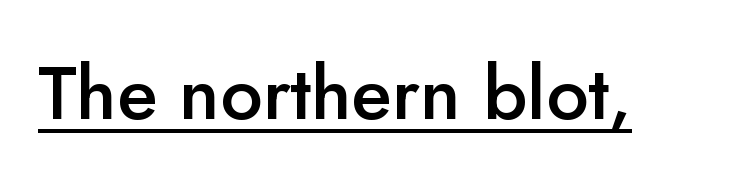
{"serif": "no", "italic": "no", "bold": "semi", "weight": "semibold", "width": "normal", "stroke_contrast": "low", "x_height": "small", "monospaced": "no", "underline": "yes", "letter_spacing": "normal", "letter_spacing_em": 0.0, "glyph_px": 75}
